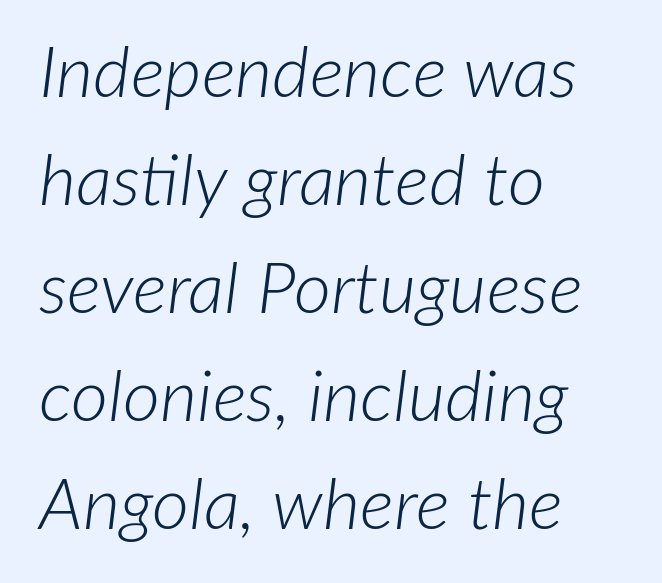
Q: Is the text bold? A: No.
Q: Is the text italic (slanted)? A: Yes, it leans right by about 7 degrees.
Q: Is the text underlined? A: No.
Q: How is the paragraph aligned? A: Left-aligned.
Q: Is the spacing between letters normal or unusually wide? A: Normal.
Q: Is the spacing between lines tight, normal or loose? A: Normal.
Q: Width (condensed, normal, or wide)? A: Normal.
Q: Stroke contrast? A: Low.
Q: x-height? A: Medium.
Q: Monospaced? A: No.
